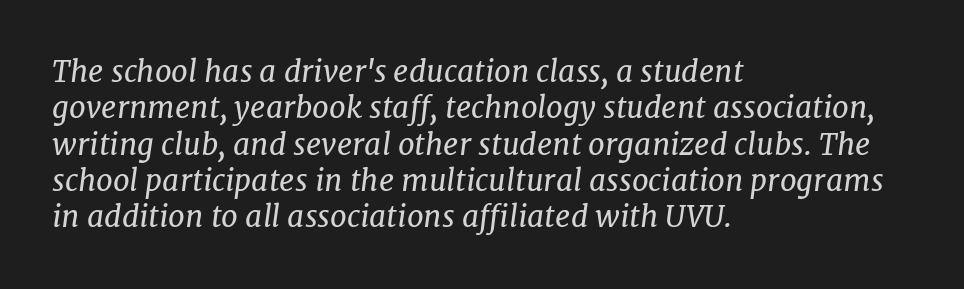
These lines are composed in type with serifs. The lines in this sample share a left origin and differ only in where they stop. Looks like regular typesetting: each glyph gets only the width it needs. Counters stay open thanks to moderate or lighter strokes. Inter-character spacing is left at the font's built-in metrics.
